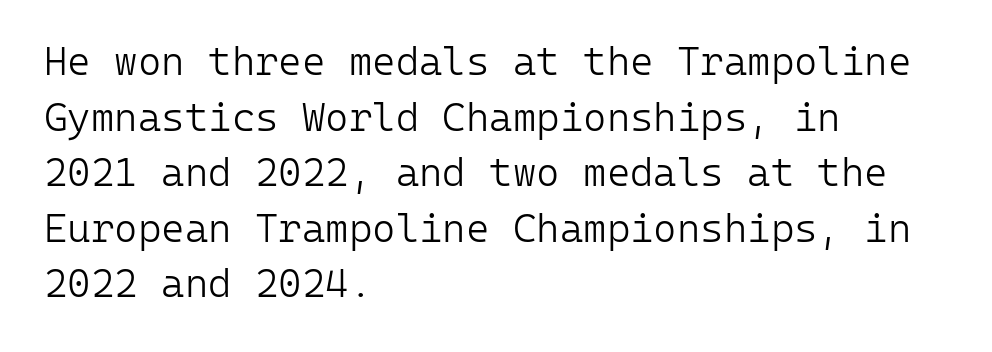
{"serif": "no", "italic": "no", "bold": "no", "weight": "light", "width": "normal", "stroke_contrast": "low", "x_height": "medium", "monospaced": "yes", "underline": "no", "align": "left", "line_spacing": "normal", "line_spacing_ratio": 1.39, "letter_spacing": "normal", "letter_spacing_em": 0.0, "glyph_px": 40}
